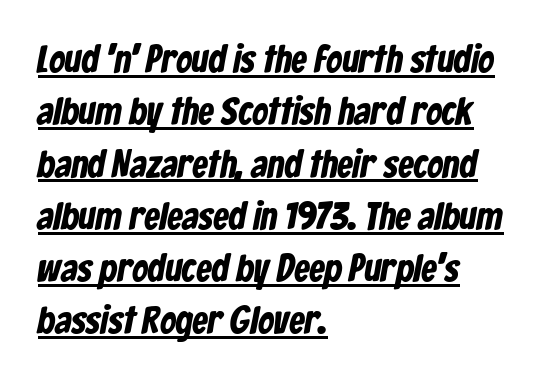
The rendering anchors every line to the left-hand side. The lines sit at an ordinary, default distance from one another. The string is rendered with underlining switched on. Look at the bottom of the vertical strokes: they stop flat, with no serifs. This is heavy type, rendered in bold. This sample has the flowing, uneven cadence of proportional lettering.
